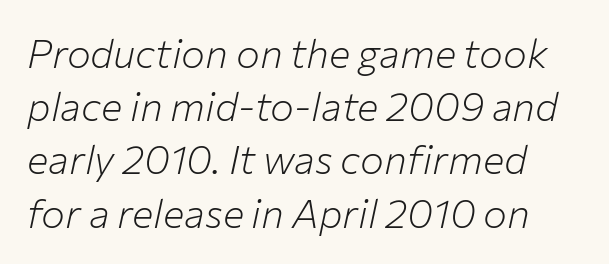
The image shows 40 px light type, italic (leaning right); set normal line spacing (1.33x), normal letter spacing, not underlined; low stroke contrast and a medium x-height.
